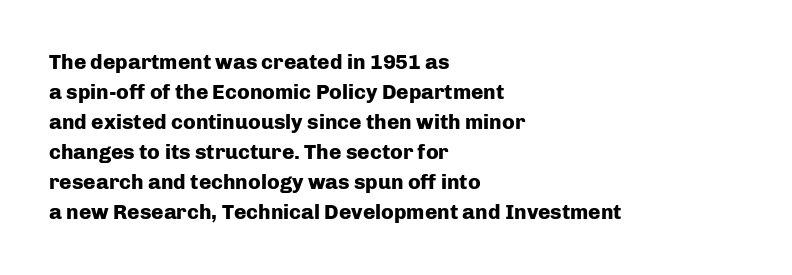
The font's upright variant was chosen for this text. These lines keep a tight, regular rhythm from letter to letter. Notice how thick the strokes are: this is what a full bold looks like. These lines sit exactly where default settings would place them.
